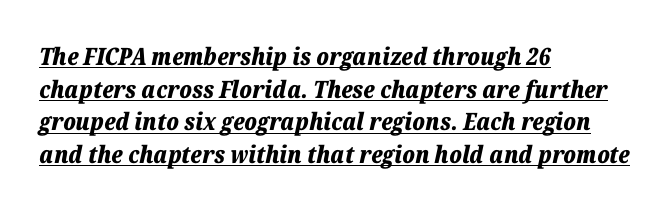
{"italic": "yes", "lean": "right", "slant_degrees": 12, "bold": "yes", "underline": "yes", "align": "left", "line_spacing": "normal", "line_spacing_ratio": 1.36, "letter_spacing": "normal", "letter_spacing_em": 0.0, "glyph_px": 24}
